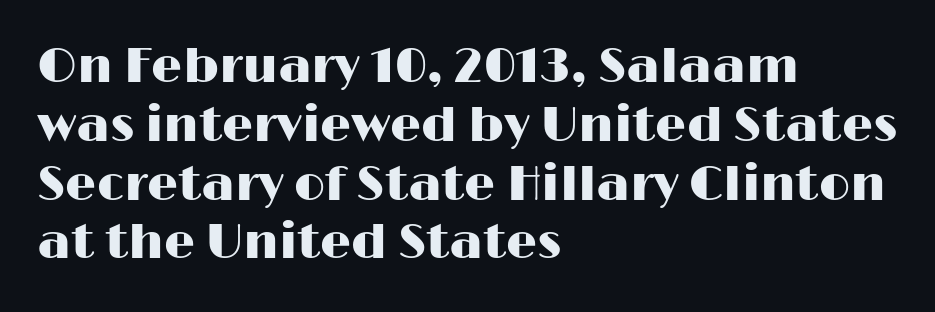
The face used here is a sans, in the tradition of grotesques and geometrics. Posture: vertical. Casual observation: everything's shoved over to the left. Honestly, the letter spacing is just normal — you wouldn't notice it.
